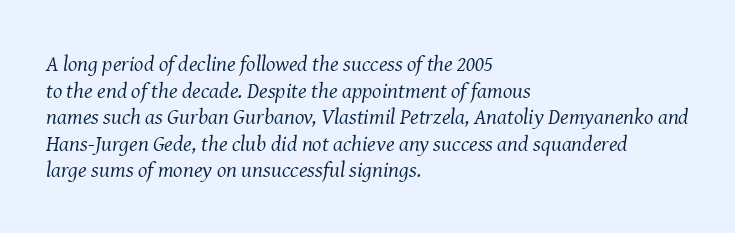
The image shows 22 px text type, italic (leaning right); set left-aligned, line spacing 1.21x, normal letter spacing, not underlined.
